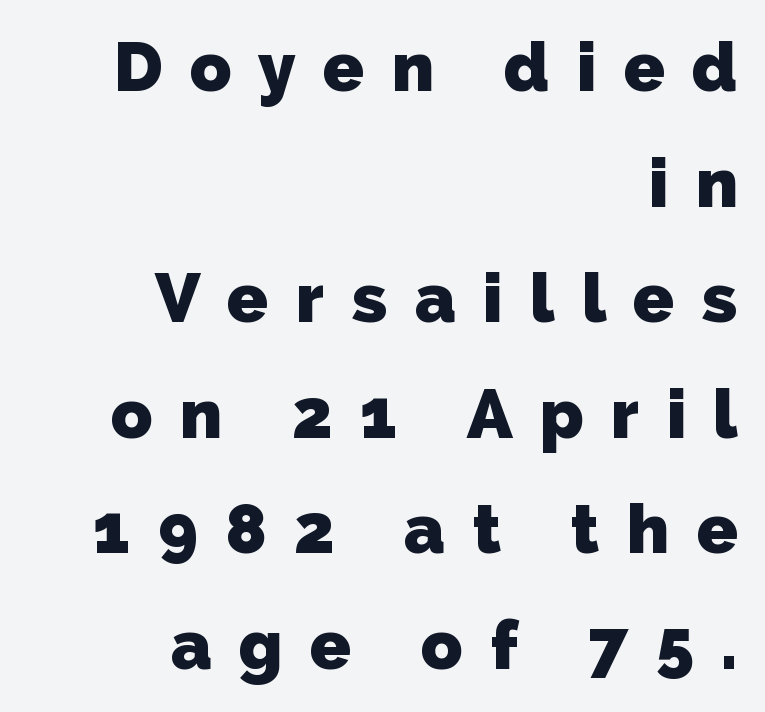
The image shows 68 px heavy sans-serif type; set right-aligned, normal line spacing (1.7x), unusually wide letter spacing (+0.4 em), not underlined; low stroke contrast and a medium x-height.
